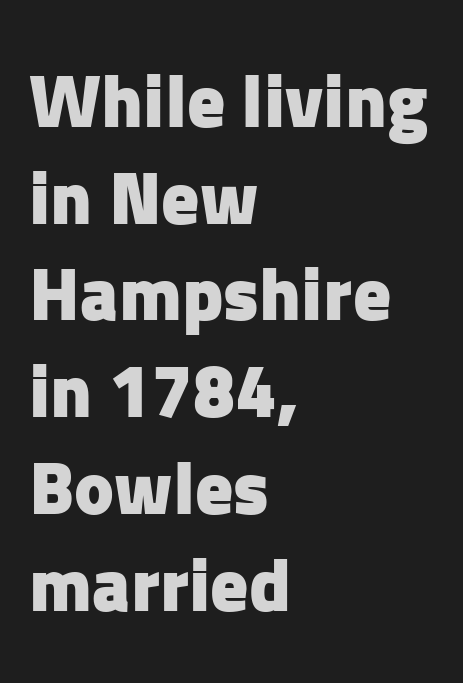
Q: Is the text bold? A: Yes.
Q: Is the text italic (slanted)? A: No, it is upright.
Q: Is the typeface a serif or a sans-serif typeface? A: Sans-serif.
Q: Is the text underlined? A: No.
Q: How is the paragraph aligned? A: Left-aligned.
Q: Is the spacing between letters normal or unusually wide? A: Normal.
Q: Is the spacing between lines tight, normal or loose? A: Normal.
Q: Width (condensed, normal, or wide)? A: Normal.
Q: Stroke contrast? A: Low.
Q: x-height? A: Medium.
Q: Monospaced? A: No.
